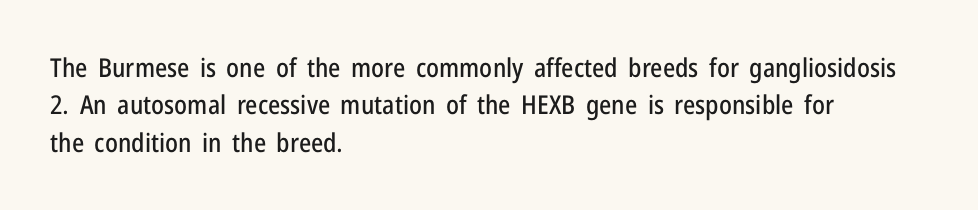
{"italic": "no", "underline": "no", "align": "left", "line_spacing": "normal", "line_spacing_ratio": 1.44, "letter_spacing": "normal", "letter_spacing_em": 0.0, "glyph_px": 26}
